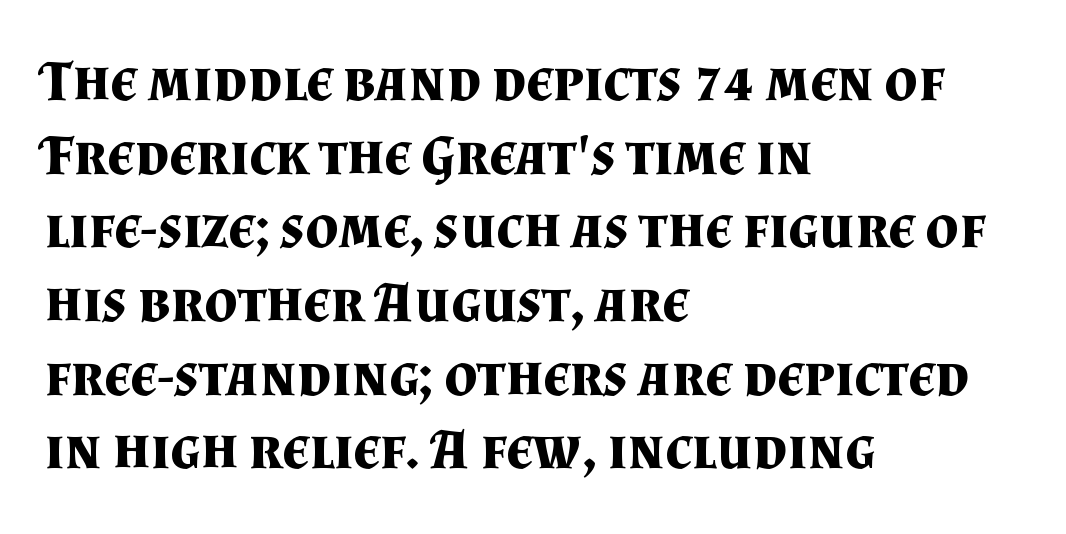
Q: Is the text bold? A: Yes.
Q: Is the text italic (slanted)? A: No, it is upright.
Q: Is the typeface a serif or a sans-serif typeface? A: Serif.
Q: Is the text underlined? A: No.
Q: How is the paragraph aligned? A: Left-aligned.
Q: Is the spacing between letters normal or unusually wide? A: Normal.
Q: Is the spacing between lines tight, normal or loose? A: Normal.
Q: Width (condensed, normal, or wide)? A: Normal.
Q: Stroke contrast? A: Medium.
Q: x-height? A: Small.
Q: Monospaced? A: No.
